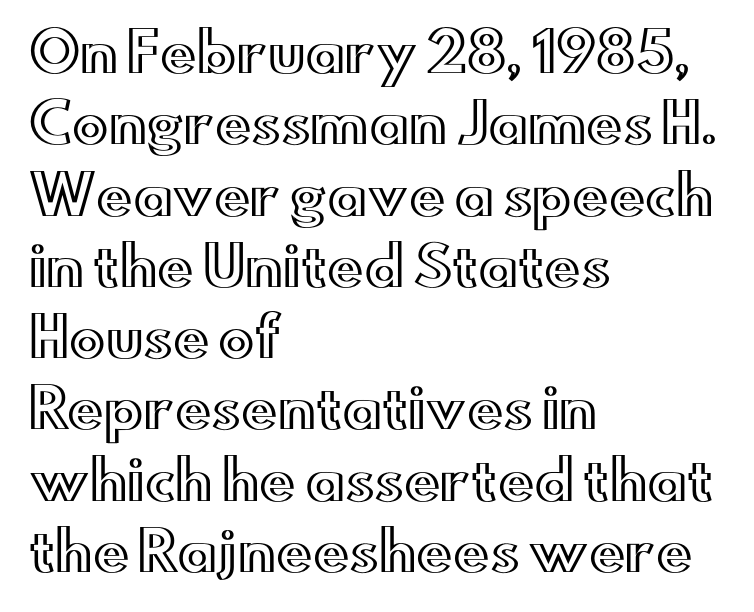
The image shows 54 px wide type, upright; set left-aligned, normal line spacing (1.32x), normal letter spacing, not underlined; a small x-height.
